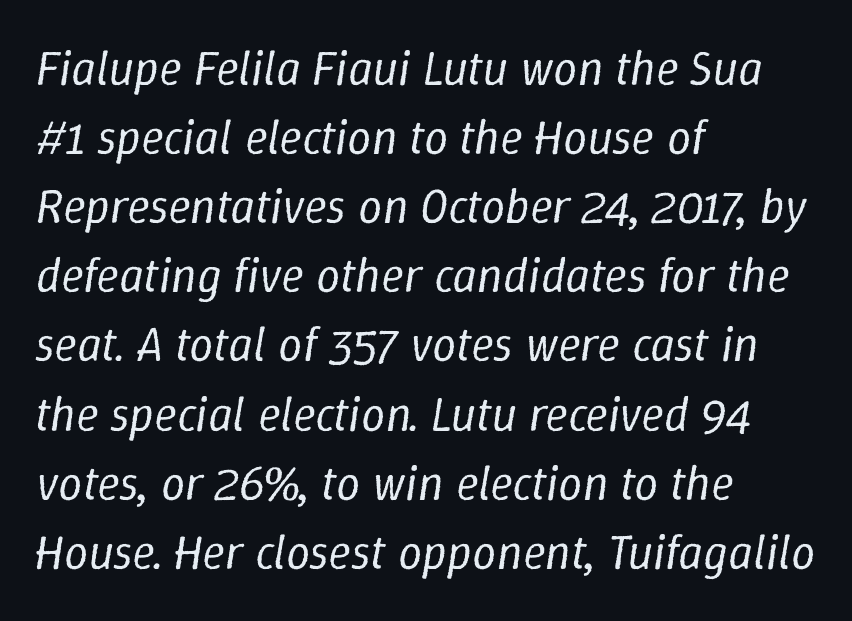
{"italic": "yes", "lean": "right", "slant_degrees": 9, "bold": "no", "weight": "regular", "width": "normal", "stroke_contrast": "low", "x_height": "medium", "monospaced": "no", "underline": "no", "align": "left", "line_spacing": "normal", "line_spacing_ratio": 1.44, "letter_spacing": "normal", "letter_spacing_em": 0.0, "glyph_px": 48}
